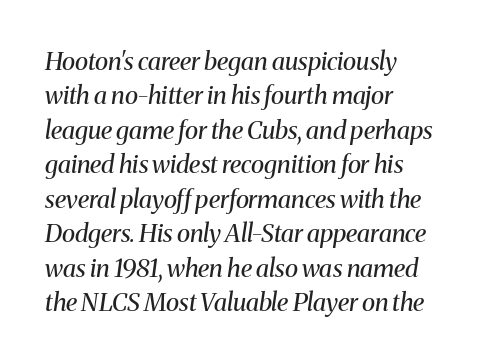
You can tell it's italic because the verticals aren't actually vertical. These lines keep a tight, regular rhythm from letter to letter. Beneath every word, the page is bare. Interline gaps are of average width in this sample.
